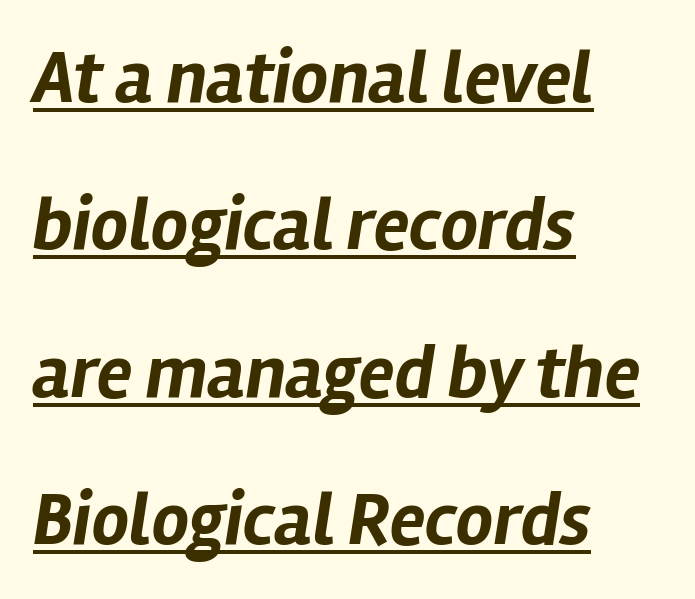
Q: Is the text bold? A: Yes.
Q: Is the text italic (slanted)? A: Yes, it leans right by about 12 degrees.
Q: Is the text underlined? A: Yes.
Q: How is the paragraph aligned? A: Left-aligned.
Q: Is the spacing between letters normal or unusually wide? A: Normal.
Q: Is the spacing between lines tight, normal or loose? A: Loose.
Q: Width (condensed, normal, or wide)? A: Normal.
Q: Stroke contrast? A: Low.
Q: x-height? A: Medium.
Q: Monospaced? A: No.
